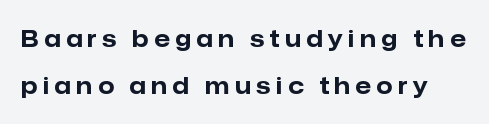
The image shows 23 px bold type, upright; set loose line spacing (2.05x), unusually wide letter spacing (+0.24 em), not underlined.
